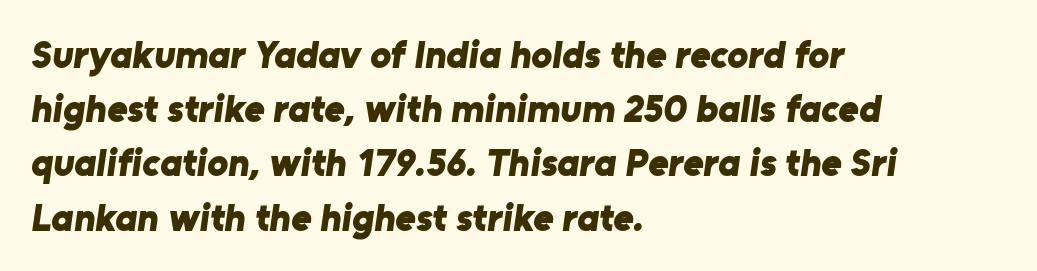
The image shows 39 px bold sans-serif type; set left-aligned, normal line spacing (1.39x), normal letter spacing, not underlined; low stroke contrast and a medium x-height.
